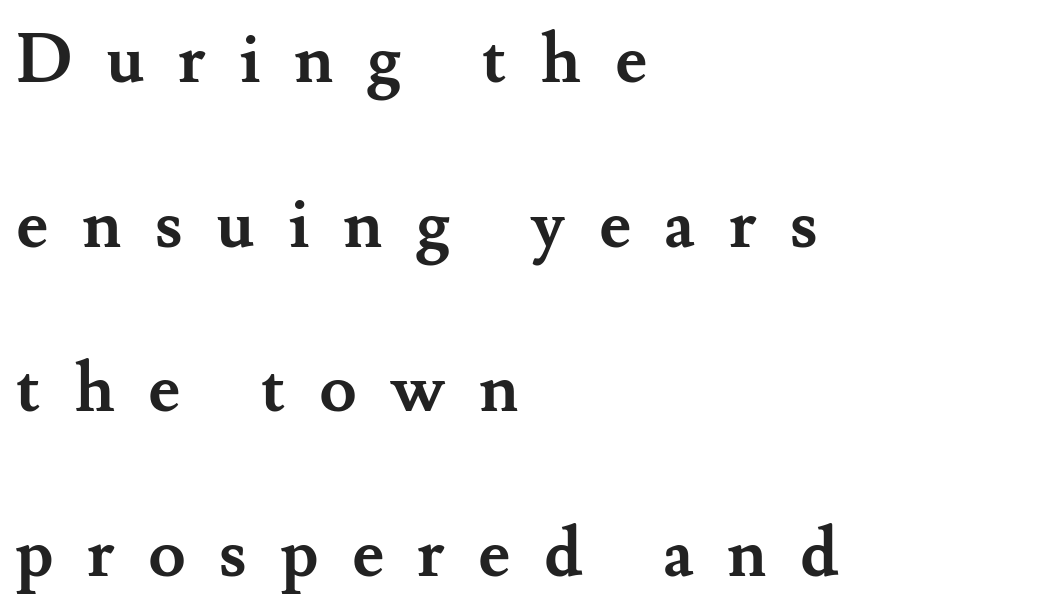
The string is rendered with underlining switched off. The glyphs in this specimen are seriffed. The designer dialed line spacing up above the default. Characters follow at a spacing far wider than the type designer built in. A student would call this left alignment; a typographer would say flush left, rag right.
